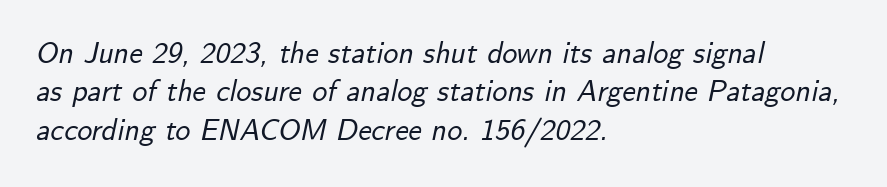
Looks like regular typesetting: each glyph gets only the width it needs. Letters rest on an invisible, unmarked baseline. Teacher's note: observe the even left margin — that is flush-left alignment. Horizontal bands of white between lines are of average thickness. Glyph-to-glyph distance matches everyday printed text.
